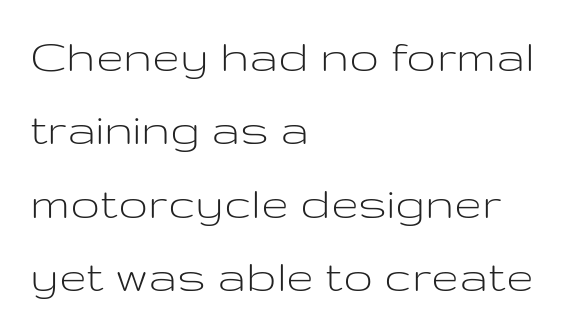
The setting favours the left margin, as ordinary paragraphs usually do. Unlike italic type, these characters show no tilt at all. Glyph-to-glyph distance matches everyday printed text. On a weight scale, this lands at 450 or below. This block has exactly the height ordinary leading produces. Character widths vary here, with narrow letters taking less room than wide ones.
